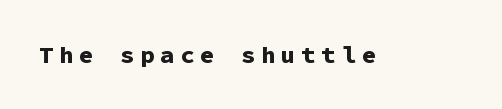
{"italic": "no", "bold": "yes", "underline": "no", "letter_spacing": "wide", "letter_spacing_em": 0.24, "glyph_px": 24}
